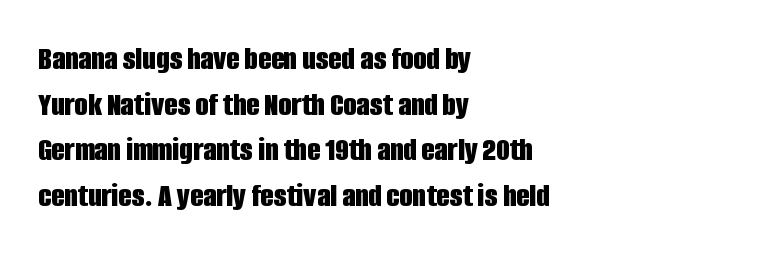
{"serif": "no", "italic": "no", "bold": "yes", "weight": "bold", "width": "condensed", "stroke_contrast": "low", "x_height": "large", "monospaced": "no", "underline": "no", "align": "left", "line_spacing": "normal", "line_spacing_ratio": 1.34, "letter_spacing": "normal", "letter_spacing_em": 0.0, "glyph_px": 34}
